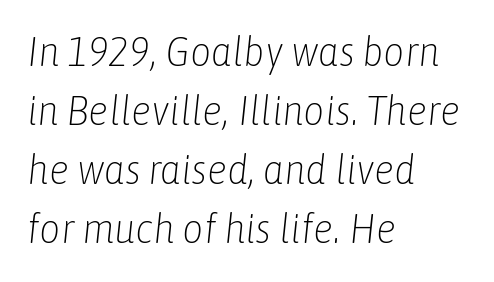
{"italic": "yes", "lean": "right", "slant_degrees": 6, "bold": "no", "weight": "light", "width": "condensed", "stroke_contrast": "low", "x_height": "medium", "monospaced": "no", "underline": "no", "align": "left", "line_spacing": "normal", "line_spacing_ratio": 1.44, "letter_spacing": "normal", "letter_spacing_em": 0.0, "glyph_px": 41}
